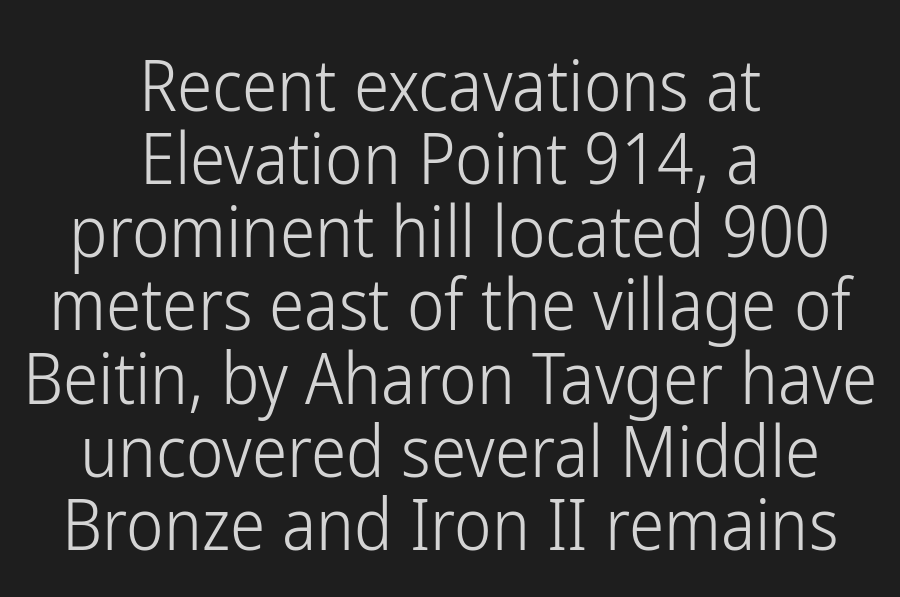
The image shows 71 px light, condensed sans-serif type, upright; set centered, tight line spacing (1.03x), normal letter spacing, not underlined; low stroke contrast and a medium x-height.
